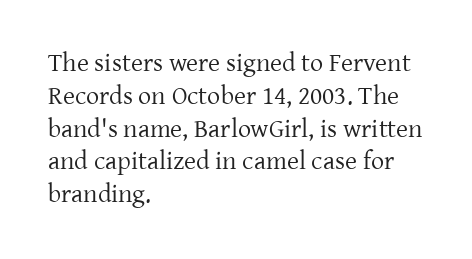
{"italic": "no", "bold": "no", "underline": "no", "align": "left", "line_spacing": "normal", "line_spacing_ratio": 1.26, "letter_spacing": "normal", "letter_spacing_em": 0.0, "glyph_px": 26}
